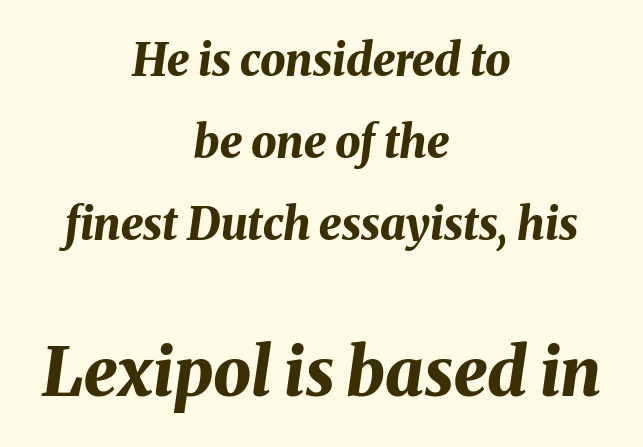
There is no visible air inserted between adjacent glyphs. One-word summary of the alignment: center. On the weight axis this lands at bold, roughly 700. The foot of each line stays bare and open.
